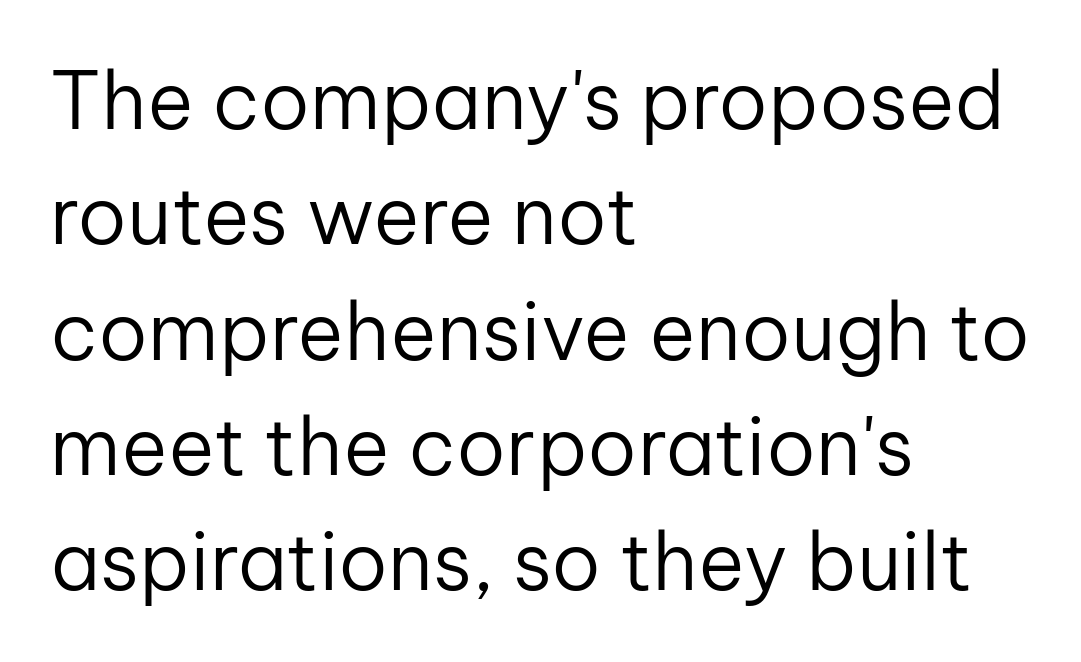
Q: Is the text bold? A: No.
Q: Is the text italic (slanted)? A: No, it is upright.
Q: Is the typeface a serif or a sans-serif typeface? A: Sans-serif.
Q: Is the text underlined? A: No.
Q: How is the paragraph aligned? A: Left-aligned.
Q: Is the spacing between letters normal or unusually wide? A: Normal.
Q: Is the spacing between lines tight, normal or loose? A: Normal.
Q: Width (condensed, normal, or wide)? A: Normal.
Q: Stroke contrast? A: Low.
Q: x-height? A: Medium.
Q: Monospaced? A: No.
